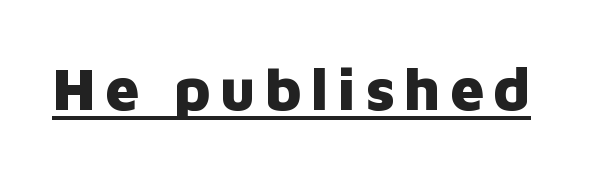
The font's upright variant was chosen for this text. Underlined type. To sum up the face: it is a sans, with no serifs. The characters look thick and weighty, a clear bold. Spacing verdict: proportional, widths tailored to each character.
